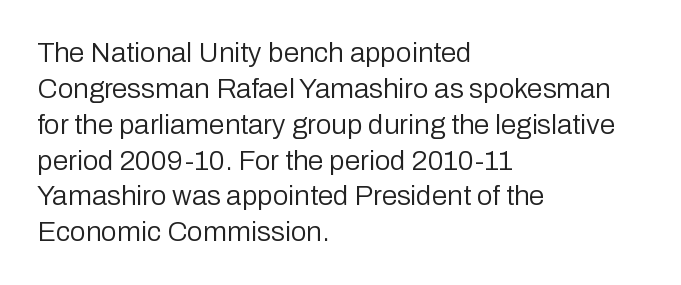
Q: Is the text bold? A: No.
Q: Is the text italic (slanted)? A: No, it is upright.
Q: Is the typeface a serif or a sans-serif typeface? A: Sans-serif.
Q: Is the text underlined? A: No.
Q: How is the paragraph aligned? A: Left-aligned.
Q: Is the spacing between letters normal or unusually wide? A: Normal.
Q: Is the spacing between lines tight, normal or loose? A: Normal.
Q: Width (condensed, normal, or wide)? A: Normal.
Q: Stroke contrast? A: Low.
Q: x-height? A: Medium.
Q: Monospaced? A: No.
